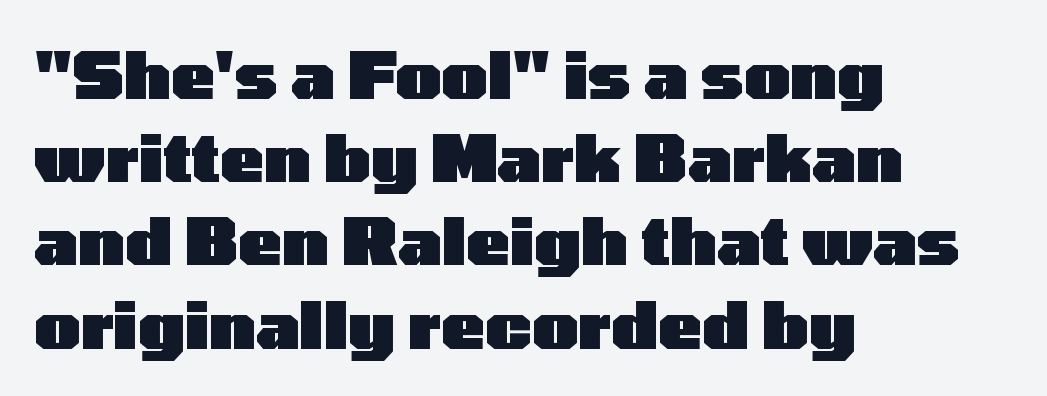
Q: Is the text bold? A: Yes.
Q: Is the text italic (slanted)? A: No, it is upright.
Q: Is the typeface a serif or a sans-serif typeface? A: Sans-serif.
Q: Is the text underlined? A: No.
Q: How is the paragraph aligned? A: Left-aligned.
Q: Is the spacing between letters normal or unusually wide? A: Normal.
Q: Is the spacing between lines tight, normal or loose? A: Normal.
Q: Width (condensed, normal, or wide)? A: Wide.
Q: Stroke contrast? A: Low.
Q: x-height? A: Medium.
Q: Monospaced? A: No.
